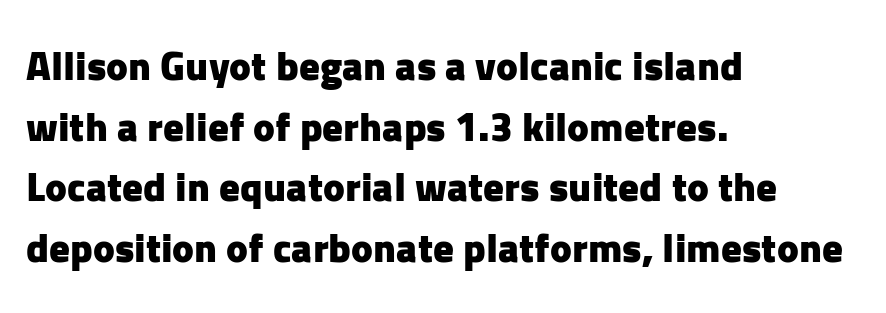
The image shows 41 px heavy sans-serif type, upright; set left-aligned, normal line spacing (1.48x), normal letter spacing, not underlined; low stroke contrast and a medium x-height.
